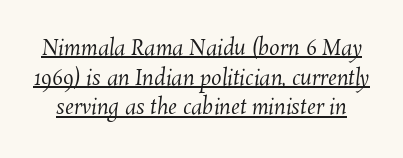
Q: Is the text bold? A: No.
Q: Is the text underlined? A: Yes.
Q: Is the spacing between letters normal or unusually wide? A: Normal.
Q: Is the spacing between lines tight, normal or loose? A: Normal.
